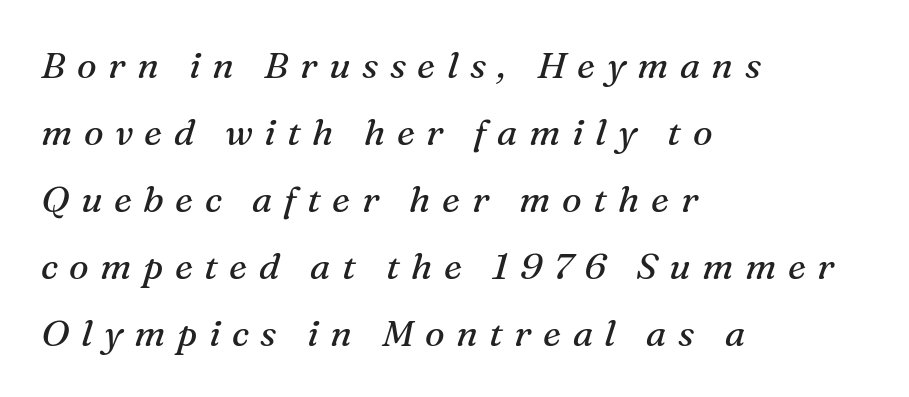
Spacing verdict: proportional, widths tailored to each character. Style check: oblique. The setting favours the left margin, as ordinary paragraphs usually do. This is not heavy type; no bold has been used.
